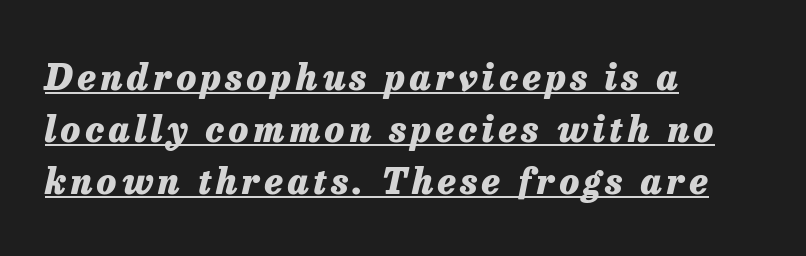
Looks like someone drew a line under every word here. Its strokes are broad and dark, the hallmark of bold type. Do the characters align in a grid? No, the font is proportional. Horizontally, the lines are justified to the leading edge only.
